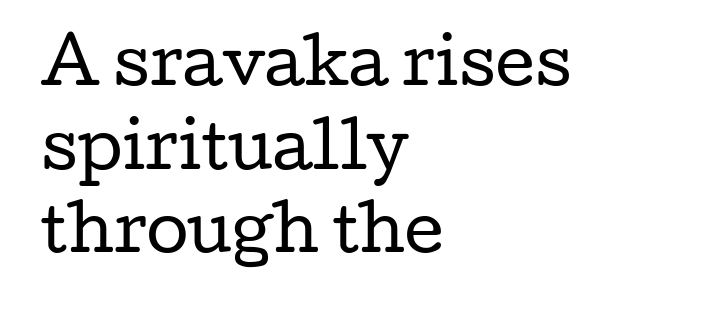
Q: Is the text bold? A: No.
Q: Is the text italic (slanted)? A: No, it is upright.
Q: Is the typeface a serif or a sans-serif typeface? A: Serif.
Q: Is the text underlined? A: No.
Q: How is the paragraph aligned? A: Left-aligned.
Q: Is the spacing between letters normal or unusually wide? A: Normal.
Q: Is the spacing between lines tight, normal or loose? A: Normal.
Q: Width (condensed, normal, or wide)? A: Wide.
Q: Stroke contrast? A: Low.
Q: x-height? A: Medium.
Q: Monospaced? A: No.
